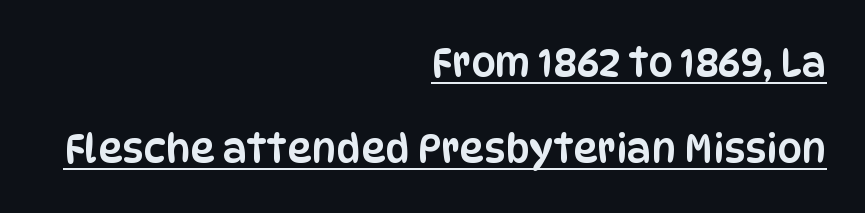
{"serif": "no", "italic": "no", "width": "condensed", "stroke_contrast": "low", "x_height": "large", "monospaced": "no", "underline": "yes", "align": "right", "line_spacing": "loose", "line_spacing_ratio": 2.21, "letter_spacing": "normal", "letter_spacing_em": 0.0, "glyph_px": 39}
